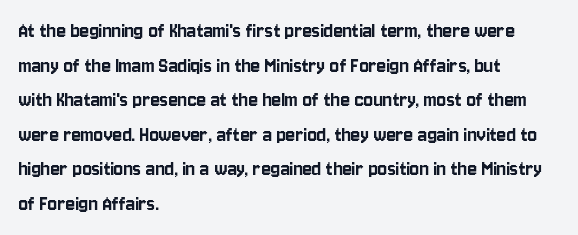
Q: Is the text italic (slanted)? A: No, it is upright.
Q: Is the text underlined? A: No.
Q: How is the paragraph aligned? A: Left-aligned.
Q: Is the spacing between letters normal or unusually wide? A: Normal.
Q: Is the spacing between lines tight, normal or loose? A: Normal.
